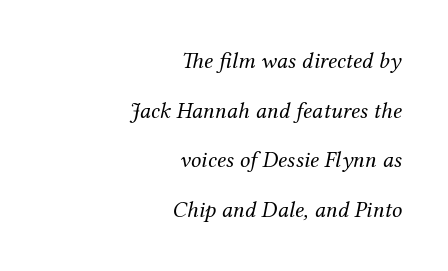
The passage is arranged like a letterhead date or caption credit — flush right. The zone under the glyphs is completely vacant. The leading is generous, giving the passage an open texture. Italic: yes, the glyphs are oblique. Bold? No — there's no thickening of the strokes.
